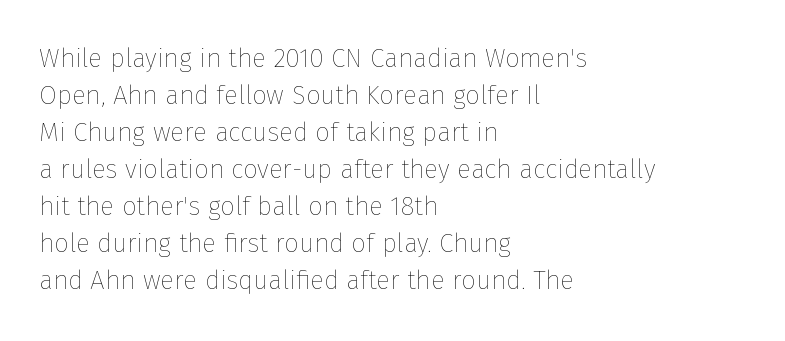
The image shows 26 px text type, upright; set left-aligned, normal line spacing (1.42x), normal letter spacing, not underlined.
